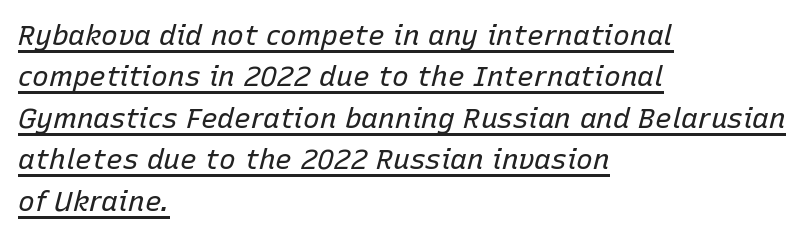
The image shows 28 px regular-weight type, italic (leaning right); set left-aligned, normal line spacing (1.48x), normal letter spacing, underlined; low stroke contrast and a medium x-height.
